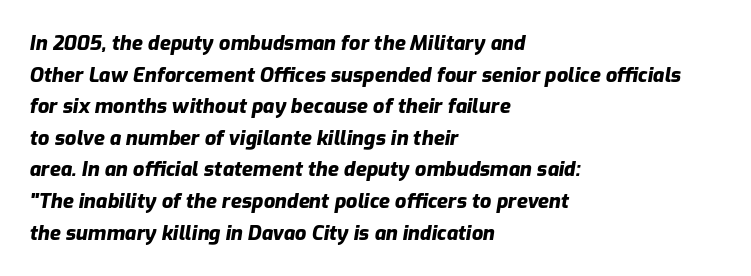
Q: Is the text bold? A: Yes.
Q: Is the text italic (slanted)? A: Yes, it leans right by about 9 degrees.
Q: Is the text underlined? A: No.
Q: How is the paragraph aligned? A: Left-aligned.
Q: Is the spacing between letters normal or unusually wide? A: Normal.
Q: Is the spacing between lines tight, normal or loose? A: Normal.
